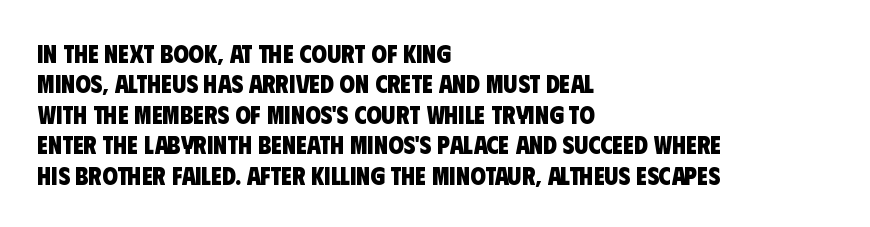
Summary of weight: heavy, a full bold. Lines of text with bare space underneath. Notice how the passage keeps a crisp vertical edge on the left only. The passage shown has conventional tracking throughout.
